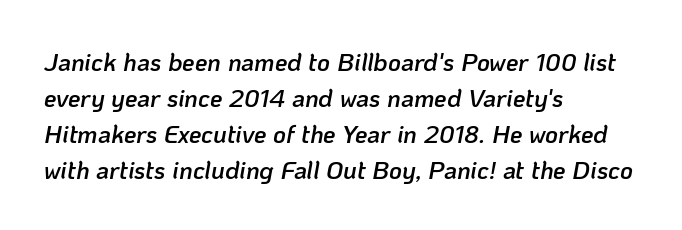
Q: Is the text bold? A: Semi-bold.
Q: Is the text italic (slanted)? A: Yes, it leans right by about 10 degrees.
Q: Is the text underlined? A: No.
Q: How is the paragraph aligned? A: Left-aligned.
Q: Is the spacing between letters normal or unusually wide? A: Normal.
Q: Is the spacing between lines tight, normal or loose? A: Normal.
